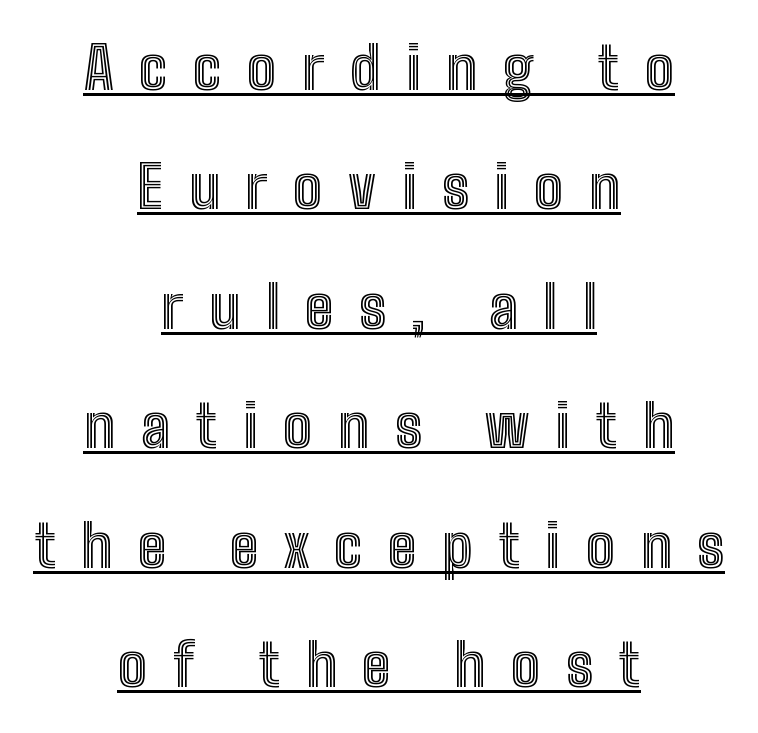
This rendering uses center alignment, leaving both contours irregular but symmetric. Note the varied advance widths — an 'i' is clearly narrower than an 'm'. The lettering is marked with a stroke running underneath it. The horizontal fit of the characters is loose and conspicuously gappy.
